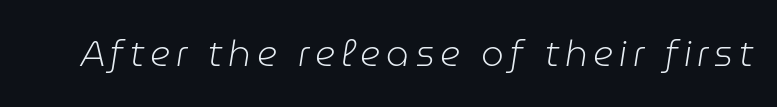
{"italic": "yes", "lean": "right", "slant_degrees": 9, "bold": "no", "weight": "light", "width": "normal", "stroke_contrast": "low", "x_height": "medium", "monospaced": "no", "underline": "no", "glyph_px": 36}
